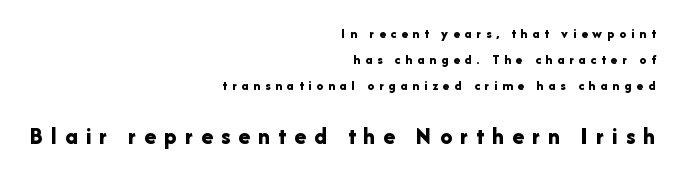
Q: Is the text bold? A: Yes.
Q: Is the text italic (slanted)? A: No, it is upright.
Q: Is the text underlined? A: No.
Q: How is the paragraph aligned? A: Right-aligned.
Q: Is the spacing between letters normal or unusually wide? A: Unusually wide.
Q: Which block of text is set in a larger size, the first (top) or the second (bottom)? A: The second (bottom) one.
